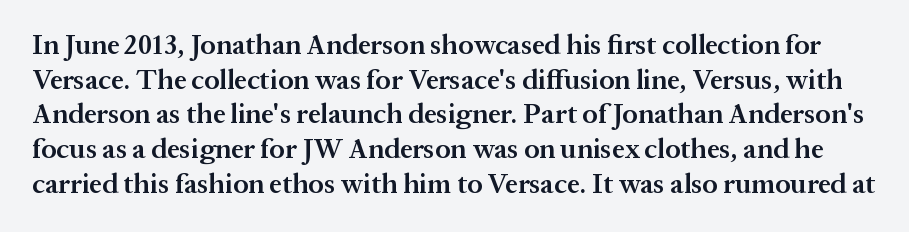
Q: Is the text bold? A: Semi-bold.
Q: Is the text italic (slanted)? A: No, it is upright.
Q: Is the typeface a serif or a sans-serif typeface? A: Serif.
Q: Is the text underlined? A: No.
Q: Is the spacing between letters normal or unusually wide? A: Normal.
Q: Width (condensed, normal, or wide)? A: Normal.
Q: Stroke contrast? A: Medium.
Q: x-height? A: Medium.
Q: Monospaced? A: No.
